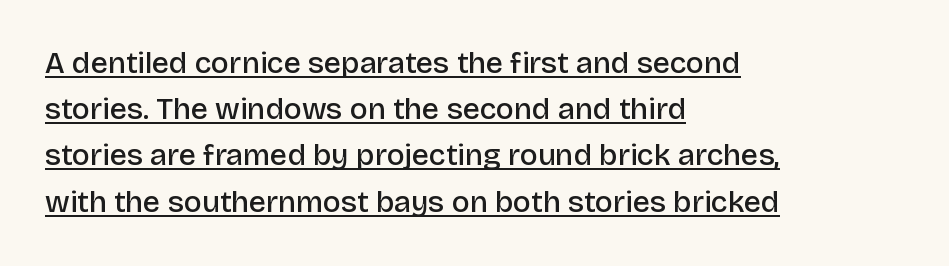
Q: Is the text bold? A: Semi-bold.
Q: Is the text italic (slanted)? A: No, it is upright.
Q: Is the typeface a serif or a sans-serif typeface? A: Sans-serif.
Q: Is the text underlined? A: Yes.
Q: How is the paragraph aligned? A: Left-aligned.
Q: Is the spacing between letters normal or unusually wide? A: Normal.
Q: Is the spacing between lines tight, normal or loose? A: Normal.
Q: Width (condensed, normal, or wide)? A: Normal.
Q: Stroke contrast? A: Low.
Q: x-height? A: Large.
Q: Monospaced? A: No.
